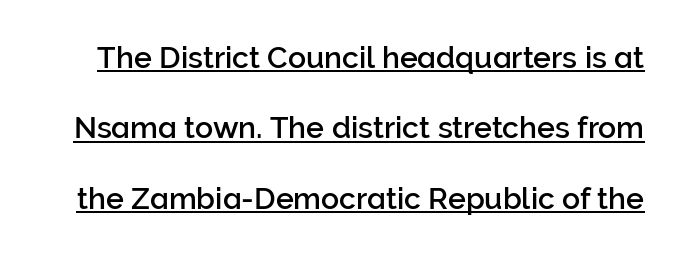
{"serif": "no", "italic": "no", "width": "normal", "stroke_contrast": "low", "x_height": "medium", "monospaced": "no", "underline": "yes", "line_spacing": "loose", "line_spacing_ratio": 2.35, "letter_spacing": "normal", "letter_spacing_em": 0.0, "glyph_px": 30}
